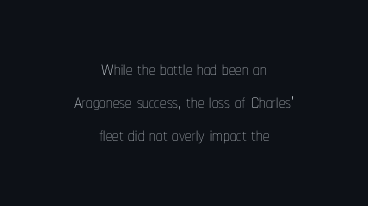
The image shows 26 px text type, upright; set centered, normal line spacing (1.27x), normal letter spacing, not underlined.
